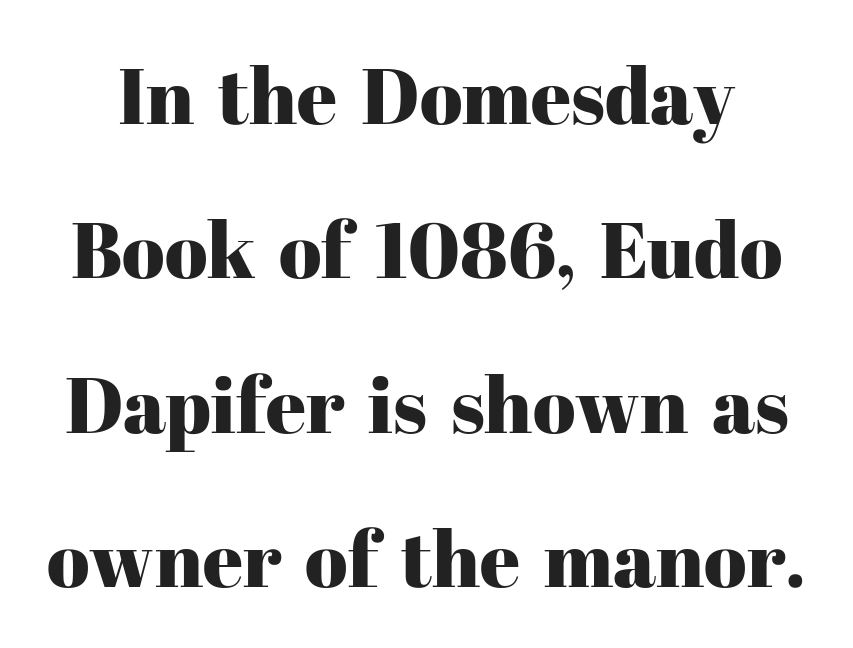
Q: Is the text italic (slanted)? A: No, it is upright.
Q: Is the typeface a serif or a sans-serif typeface? A: Serif.
Q: Is the text underlined? A: No.
Q: Is the spacing between letters normal or unusually wide? A: Normal.
Q: Is the spacing between lines tight, normal or loose? A: Loose.
Q: Width (condensed, normal, or wide)? A: Normal.
Q: Stroke contrast? A: High.
Q: x-height? A: Medium.
Q: Monospaced? A: No.
